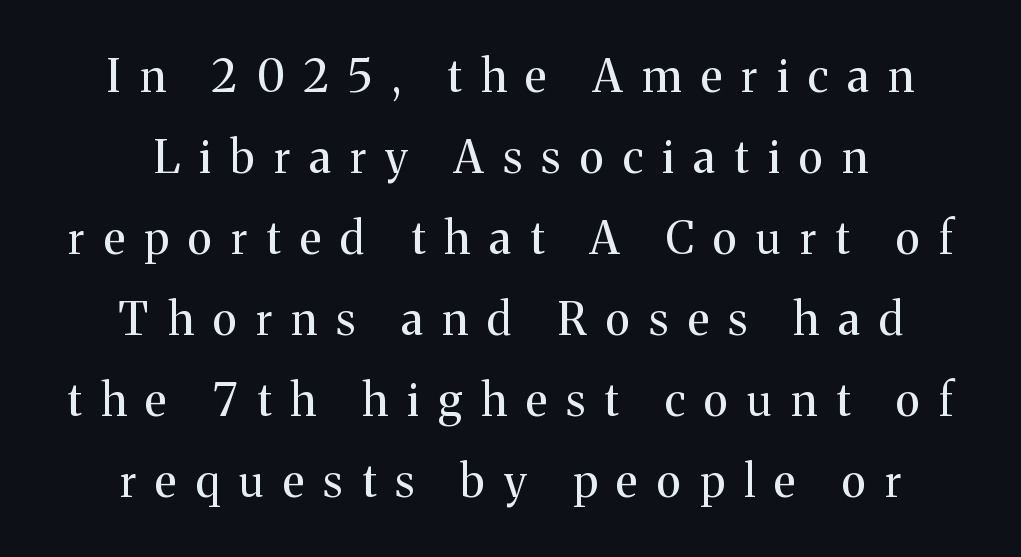
Q: Is the text bold? A: No.
Q: Is the text italic (slanted)? A: No, it is upright.
Q: Is the typeface a serif or a sans-serif typeface? A: Serif.
Q: Is the text underlined? A: No.
Q: How is the paragraph aligned? A: Centered.
Q: Is the spacing between letters normal or unusually wide? A: Unusually wide.
Q: Width (condensed, normal, or wide)? A: Normal.
Q: Stroke contrast? A: Medium.
Q: x-height? A: Medium.
Q: Monospaced? A: No.
